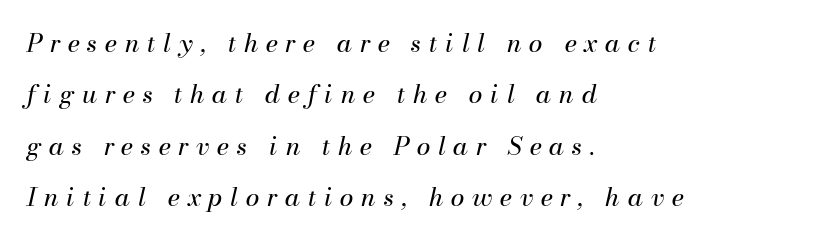
The compositor pushed each line to the left boundary. Letters rest on an invisible, unmarked baseline. A typesetter would mark this as italic. A typesetter would call this leading open, well beyond the default. Spacing between characters has been opened up far beyond the box default.
